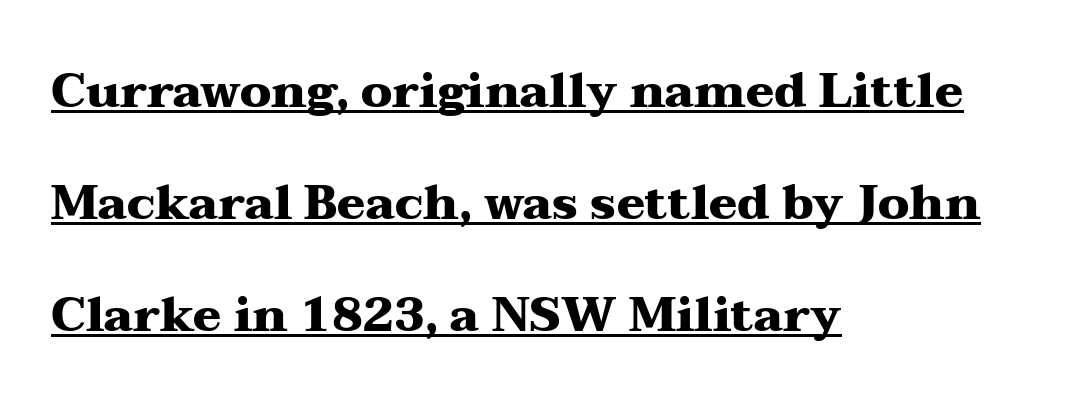
The face used here appears with an underline applied. In terms of letterform style, serifs are clearly present. Italic? Not at all — the glyphs are vertical. Horizontally, the lines are justified to the leading edge only. Notice the wide empty band between every row — that's loose leading.
